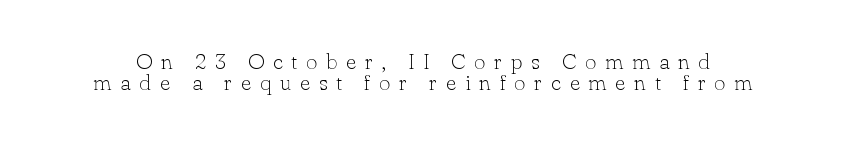
The image shows 22 px text type, upright; set tight line spacing (0.96x), unusually wide letter spacing (+0.4 em), not underlined.
